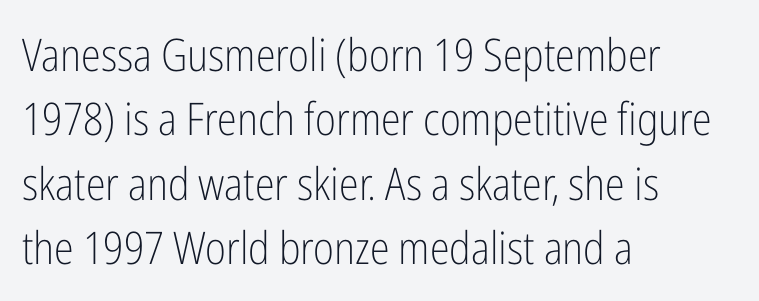
You could not count columns in this text — the font is proportionally spaced. The space between consecutive lines is moderate. The type family on display is of the sans-serif kind. Designer's note — italics off, roman on. Beneath every word, the page is bare. The line texture is even and compact thanks to regular tracking.
